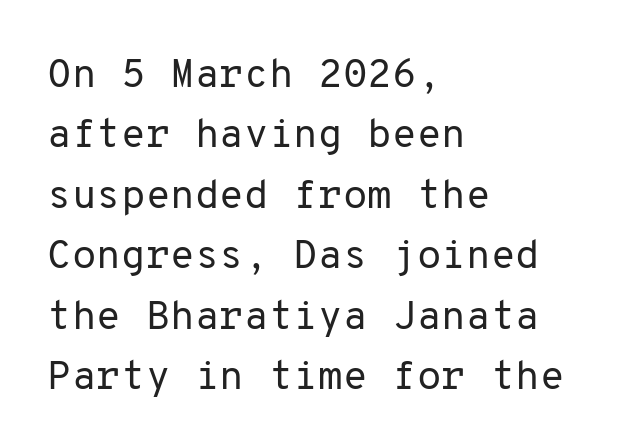
{"serif": "no", "italic": "no", "bold": "no", "weight": "regular", "width": "normal", "stroke_contrast": "low", "x_height": "medium", "monospaced": "yes", "underline": "no", "align": "left", "line_spacing": "normal", "line_spacing_ratio": 1.51, "letter_spacing": "normal", "letter_spacing_em": 0.0, "glyph_px": 40}
